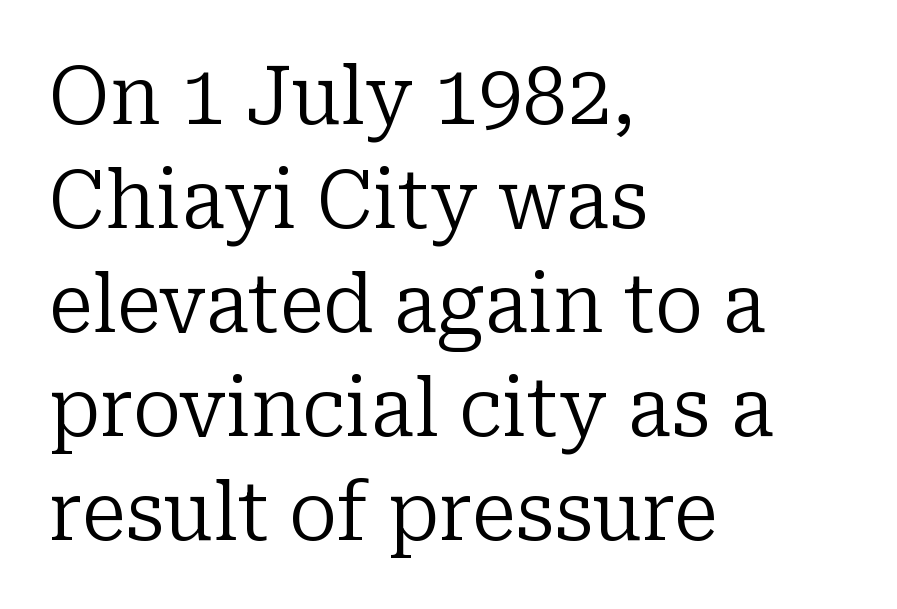
{"serif": "yes", "italic": "no", "bold": "no", "weight": "regular", "width": "normal", "stroke_contrast": "low", "x_height": "medium", "monospaced": "no", "underline": "no", "align": "left", "line_spacing": "normal", "line_spacing_ratio": 1.3, "letter_spacing": "normal", "letter_spacing_em": 0.0, "glyph_px": 80}
